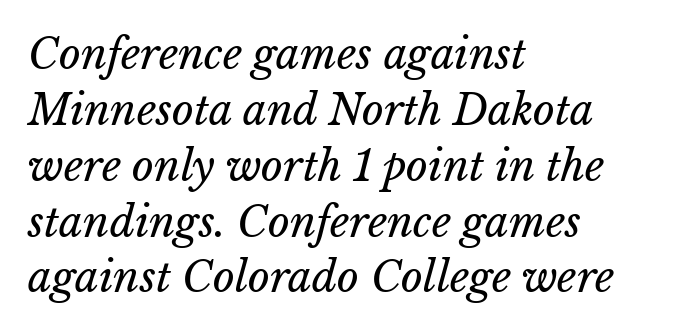
{"italic": "yes", "lean": "right", "slant_degrees": 15, "bold": "no", "weight": "regular", "width": "normal", "stroke_contrast": "low", "x_height": "medium", "monospaced": "no", "underline": "no", "align": "left", "line_spacing": "normal", "line_spacing_ratio": 1.33, "letter_spacing": "normal", "letter_spacing_em": 0.0, "glyph_px": 42}
